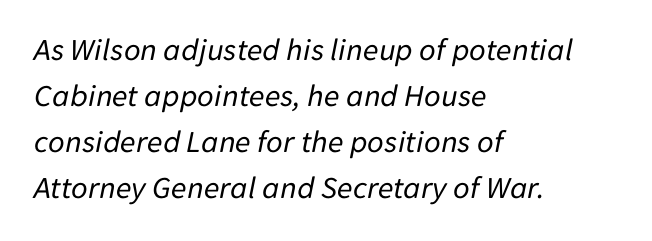
The rendering keeps characters at their native spacing. This block has exactly the height ordinary leading produces. Letters rest on an invisible, unmarked baseline. All the whitespace from short lines collects on the right.
